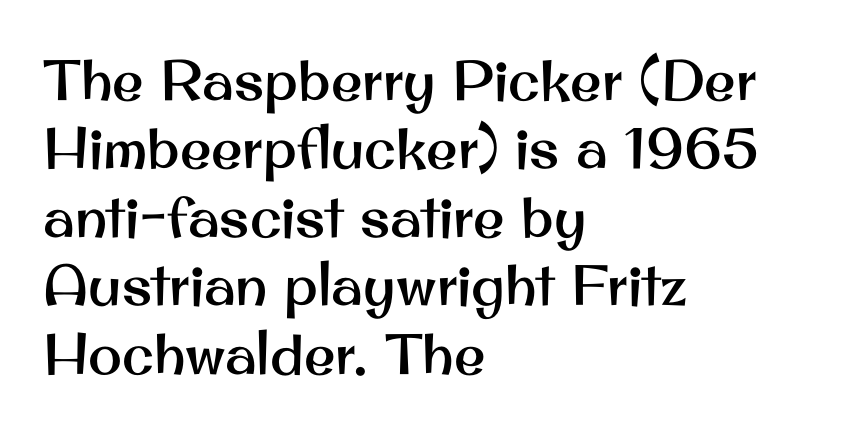
Q: Is the text italic (slanted)? A: No, it is upright.
Q: Is the typeface a serif or a sans-serif typeface? A: Sans-serif.
Q: Is the text underlined? A: No.
Q: How is the paragraph aligned? A: Left-aligned.
Q: Is the spacing between letters normal or unusually wide? A: Normal.
Q: Width (condensed, normal, or wide)? A: Normal.
Q: Stroke contrast? A: Medium.
Q: x-height? A: Small.
Q: Monospaced? A: No.
